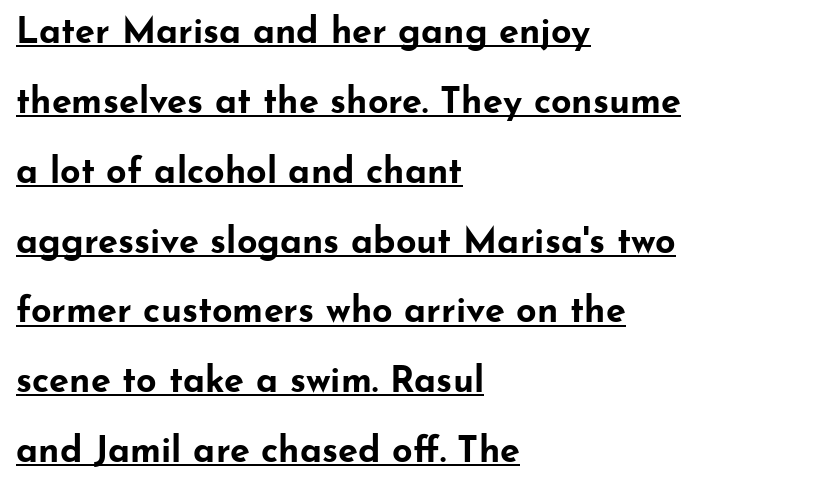
{"serif": "no", "italic": "no", "bold": "yes", "weight": "bold", "width": "wide", "stroke_contrast": "low", "x_height": "small", "monospaced": "no", "underline": "yes", "align": "left", "line_spacing": "loose", "line_spacing_ratio": 1.94, "letter_spacing": "normal", "letter_spacing_em": 0.0, "glyph_px": 36}
